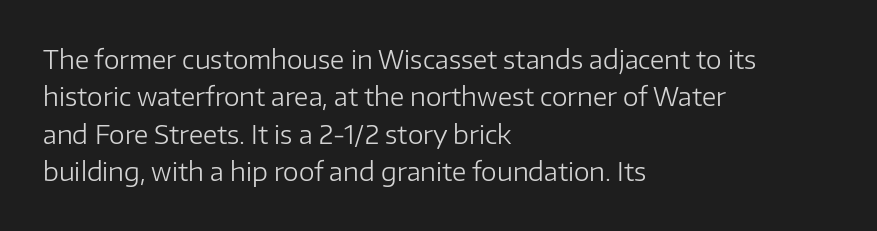
Q: Is the text bold? A: No.
Q: Is the text italic (slanted)? A: No, it is upright.
Q: Is the text underlined? A: No.
Q: How is the paragraph aligned? A: Left-aligned.
Q: Is the spacing between letters normal or unusually wide? A: Normal.
Q: Is the spacing between lines tight, normal or loose? A: Normal.
